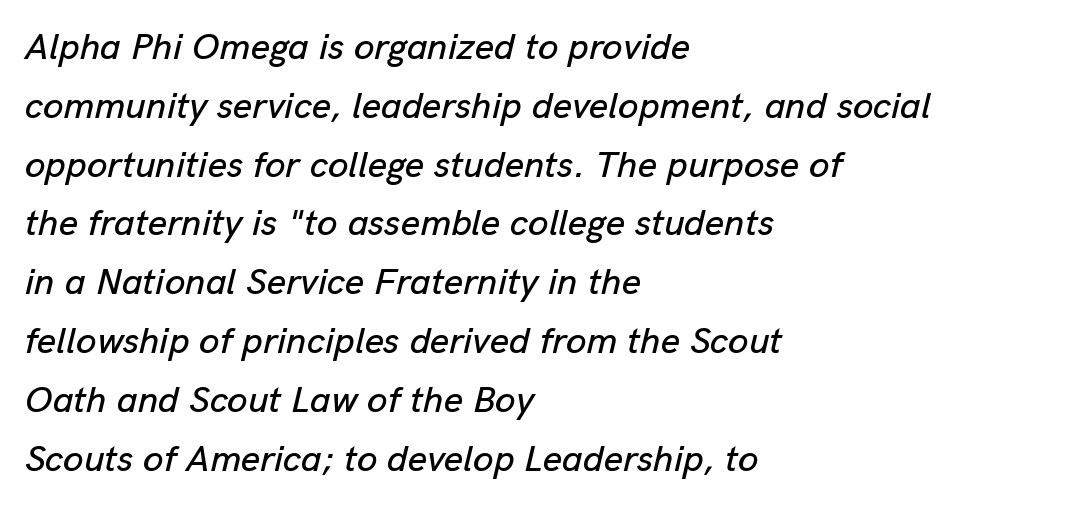
The image shows 37 px text type, italic (leaning right); set left-aligned, normal line spacing (1.59x), normal letter spacing, not underlined; low stroke contrast and a medium x-height.
